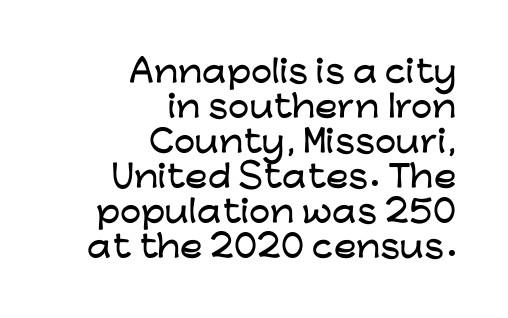
{"serif": "no", "italic": "no", "width": "wide", "stroke_contrast": "low", "x_height": "medium", "monospaced": "no", "underline": "no", "align": "right", "line_spacing_ratio": 1.17, "letter_spacing": "normal", "letter_spacing_em": 0.0, "glyph_px": 30}
